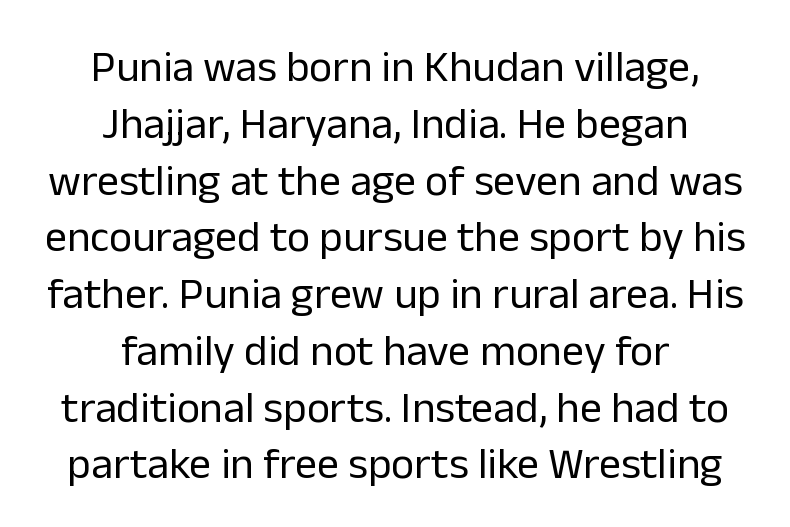
The image shows 44 px regular-weight sans-serif type, upright; set centered, normal line spacing (1.29x), normal letter spacing, not underlined; low stroke contrast and a medium x-height.
